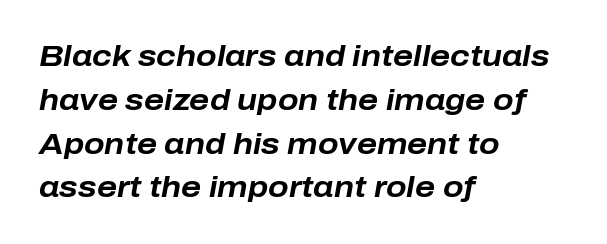
Q: Is the text bold? A: Yes.
Q: Is the text italic (slanted)? A: Yes, it leans right by about 10 degrees.
Q: Is the text underlined? A: No.
Q: How is the paragraph aligned? A: Left-aligned.
Q: Is the spacing between letters normal or unusually wide? A: Normal.
Q: Is the spacing between lines tight, normal or loose? A: Normal.
Q: Width (condensed, normal, or wide)? A: Normal.
Q: Stroke contrast? A: Low.
Q: x-height? A: Medium.
Q: Monospaced? A: No.
